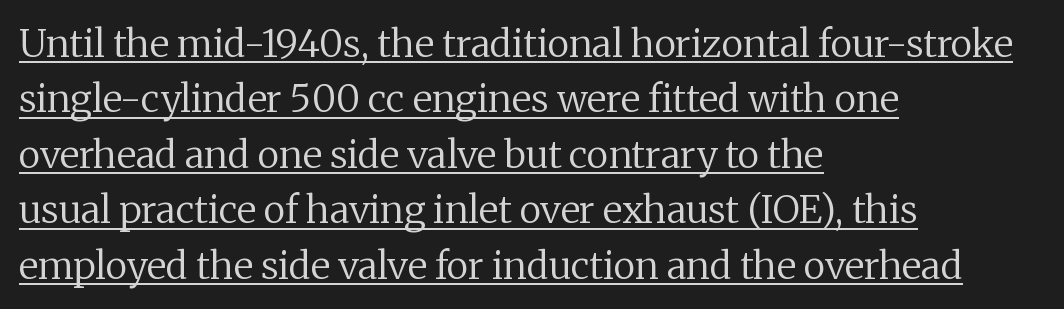
Q: Is the text bold? A: No.
Q: Is the text italic (slanted)? A: No, it is upright.
Q: Is the typeface a serif or a sans-serif typeface? A: Serif.
Q: Is the text underlined? A: Yes.
Q: How is the paragraph aligned? A: Left-aligned.
Q: Is the spacing between letters normal or unusually wide? A: Normal.
Q: Is the spacing between lines tight, normal or loose? A: Normal.
Q: Width (condensed, normal, or wide)? A: Normal.
Q: Stroke contrast? A: Medium.
Q: x-height? A: Medium.
Q: Monospaced? A: No.
